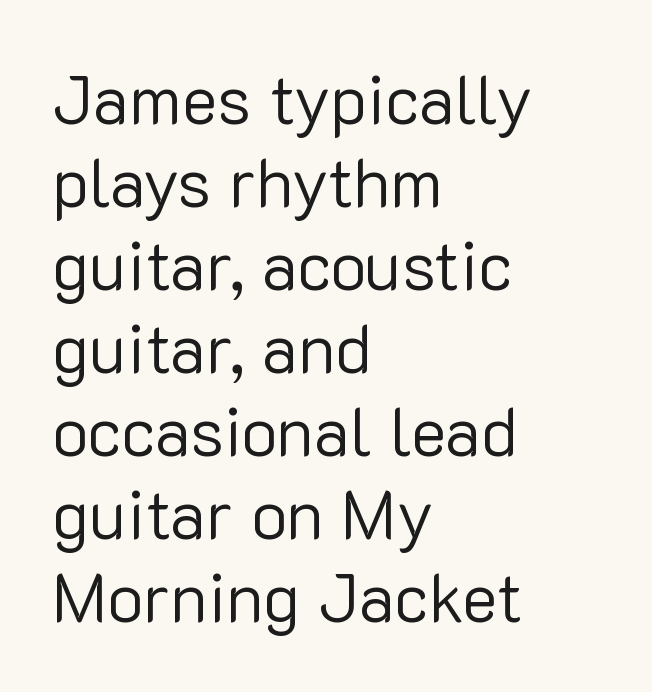
The image shows 68 px regular-weight sans-serif type, upright; set left-aligned, line spacing 1.22x, normal letter spacing, not underlined; low stroke contrast and a medium x-height.
